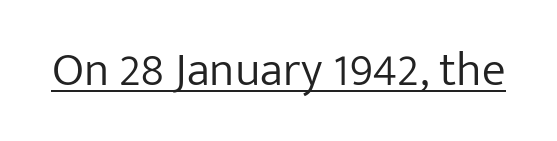
Check where the strokes stop: nothing finishes them off — pure sans. Weight: not bold — regular or lighter. You could not count columns in this text — the font is proportionally spaced. Every character sits straight up, as roman type does. A rule runs beneath these lines of type. Words appear dense and cohesive because spacing is normal.
